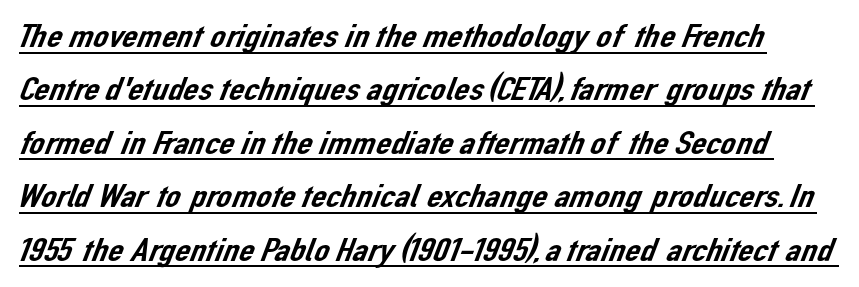
Q: Is the typeface a serif or a sans-serif typeface? A: Sans-serif.
Q: Is the text underlined? A: Yes.
Q: Is the spacing between letters normal or unusually wide? A: Normal.
Q: Is the spacing between lines tight, normal or loose? A: Normal.
Q: Width (condensed, normal, or wide)? A: Normal.
Q: Stroke contrast? A: Low.
Q: x-height? A: Medium.
Q: Monospaced? A: No.
